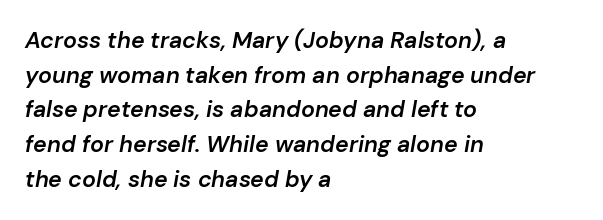
The rows are spaced the way most documents space them. Glance below the letters and you will spot only blank space. These lines stack with their left ends in a neat column. The rendering uses a semibold face; strokes are thickened but not to full bold.
